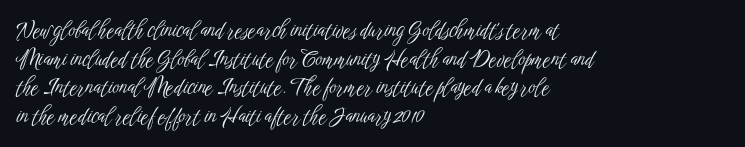
Q: Is the text bold? A: No.
Q: Is the text italic (slanted)? A: Yes.
Q: Is the text underlined? A: No.
Q: How is the paragraph aligned? A: Left-aligned.
Q: Is the spacing between letters normal or unusually wide? A: Normal.
Q: Is the spacing between lines tight, normal or loose? A: Normal.
